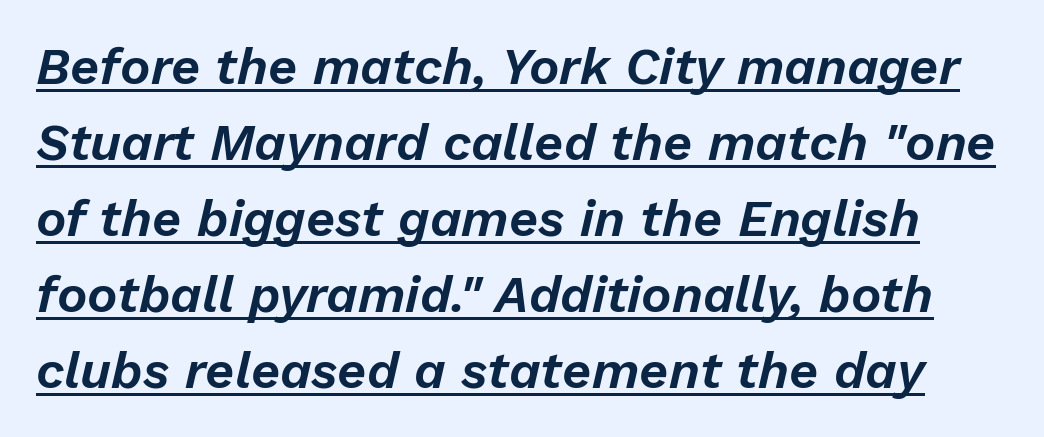
The image shows 51 px text type, italic (leaning right); set normal line spacing (1.49x), normal letter spacing, underlined; low stroke contrast and a medium x-height.
